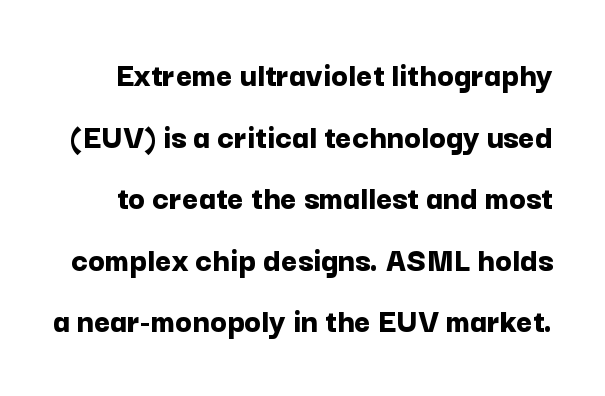
The image shows 35 px bold sans-serif type, upright; set line spacing 1.76x, normal letter spacing, not underlined; low stroke contrast and a medium x-height.
